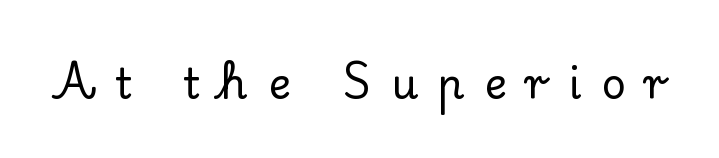
Q: Is the text italic (slanted)? A: No, it is upright.
Q: Is the typeface a serif or a sans-serif typeface? A: Serif.
Q: Is the text underlined? A: No.
Q: Is the spacing between letters normal or unusually wide? A: Unusually wide.
Q: Width (condensed, normal, or wide)? A: Normal.
Q: Stroke contrast? A: Low.
Q: x-height? A: Small.
Q: Monospaced? A: No.
